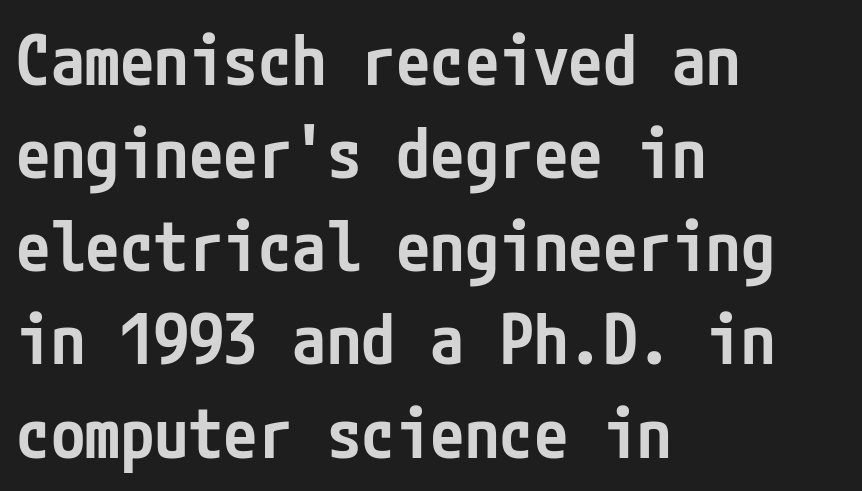
Q: Is the text bold? A: Semi-bold.
Q: Is the text italic (slanted)? A: No, it is upright.
Q: Is the typeface a serif or a sans-serif typeface? A: Sans-serif.
Q: Is the text underlined? A: No.
Q: How is the paragraph aligned? A: Left-aligned.
Q: Is the spacing between letters normal or unusually wide? A: Normal.
Q: Is the spacing between lines tight, normal or loose? A: Normal.
Q: Width (condensed, normal, or wide)? A: Condensed.
Q: Stroke contrast? A: Low.
Q: x-height? A: Medium.
